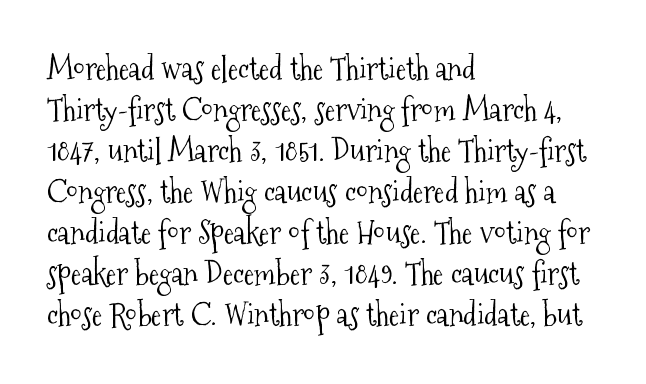
Examine the stroke ends and you'll spot serifs. Descenders are the only things crossing below the line. Caption: standard tracking, unaltered. Weight: regular or lighter.
